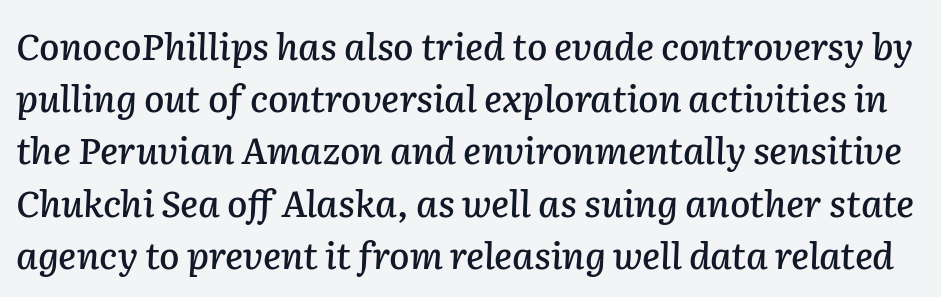
The image shows 37 px text type, italic (leaning right); set normal line spacing (1.41x), normal letter spacing, not underlined; low stroke contrast and a medium x-height.
